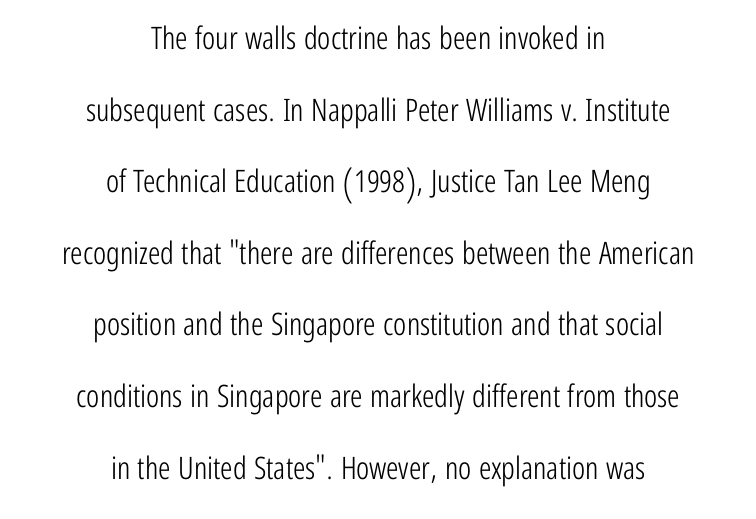
Varying glyph widths throughout — classic text-font behaviour. Serif or sans? Sans — the stroke terminals are bare. No extra ink here — the face is not bold. In terms of leading, this rendering errs on the spacious side. Check under the words: just untouched page. No extra tracking has been applied to these lines.
